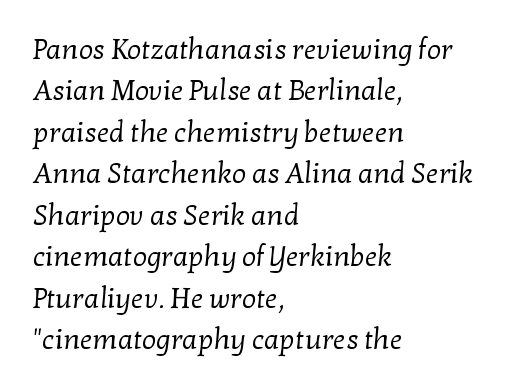
A typesetter would call this leading conventional body-copy spacing. The font is comparable to plain body text, perhaps lighter. Does the type have serifs? Yes, each stem ends in a small foot. The strip under each line holds only bare page. Notice how the passage keeps a crisp vertical edge on the left only. This sample uses plain, unmodified letter spacing.
